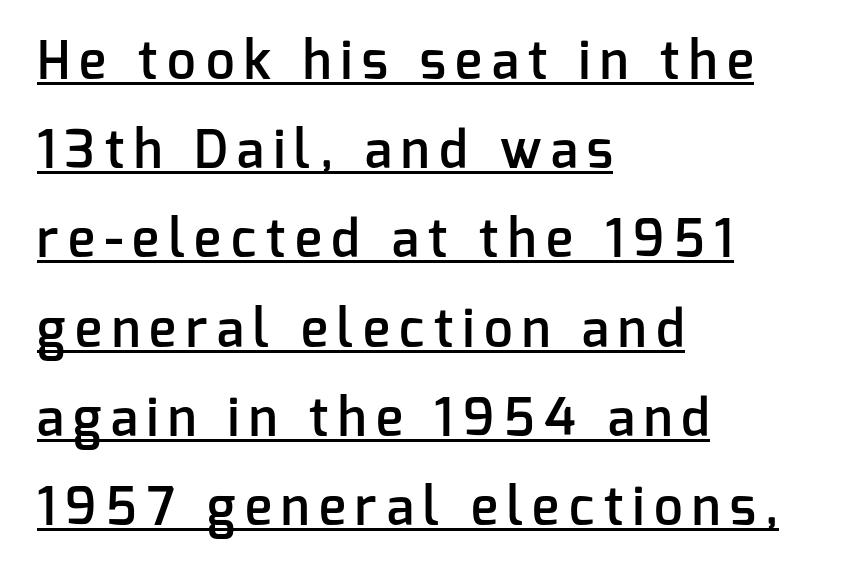
{"serif": "no", "italic": "no", "bold": "semi", "weight": "semibold", "width": "normal", "stroke_contrast": "low", "x_height": "medium", "monospaced": "no", "underline": "yes", "align": "left", "line_spacing_ratio": 1.75, "glyph_px": 51}
